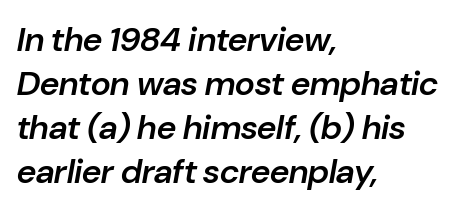
The image shows 34 px semibold type, italic (leaning right); set left-aligned, normal line spacing (1.29x), normal letter spacing, not underlined; low stroke contrast and a medium x-height.
